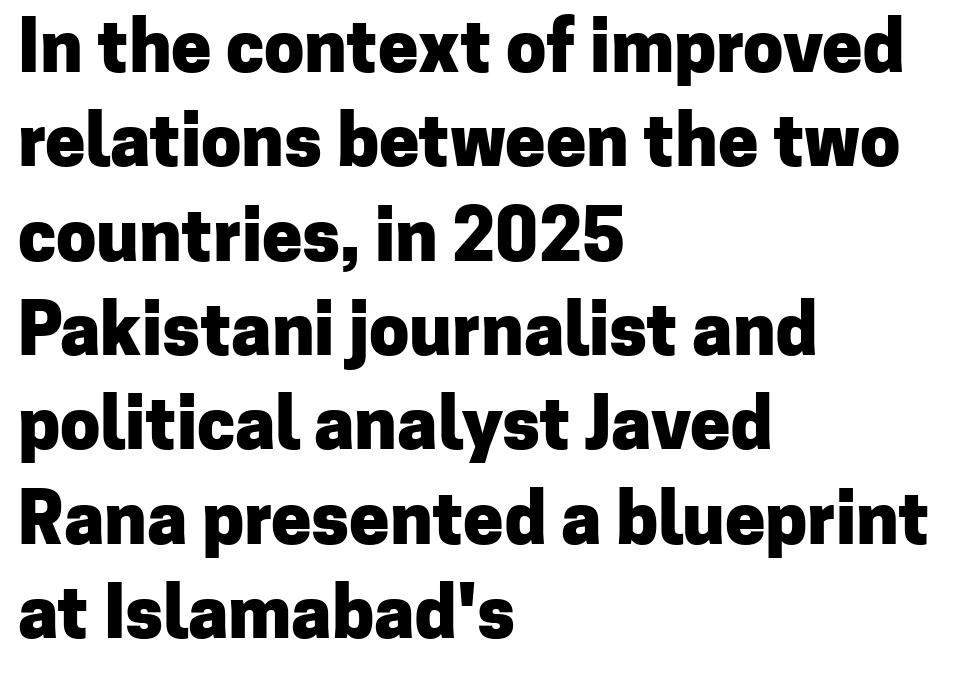
Rendered with straight, roman letterforms. Reading down the block, your eye returns to a fixed left position each line. Check under the words: just untouched page. Vertically, the passage feels balanced, rows spaced as you'd expect. Heavy, bold letterforms. Each letter's strokes conclude bluntly, with no projecting serifs.
